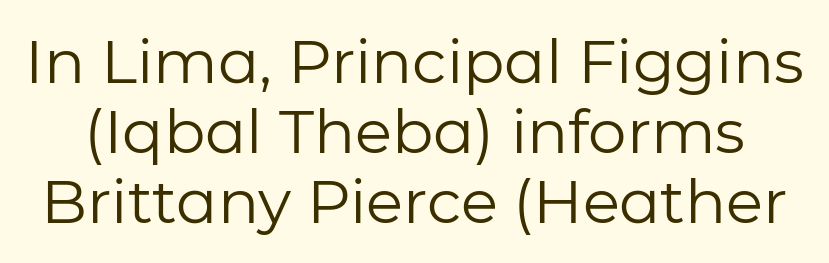
Compared with a typical body face, this is equally light or lighter still. Look at the bottom of the vertical strokes: they stop flat, with no serifs. Nobody touched the tracking dial on this one. How would I describe the line gaps? Narrow and economical. The rendering uses natural spacing where letterforms have individual widths.
